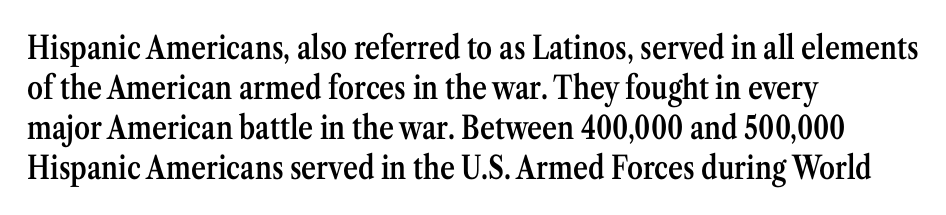
One-word summary of the alignment: left. Here the designer chose a conventional face with non-uniform glyph widths. In terms of letterform style, serifs are clearly present. The horizontal fit of the characters is conventional and even. Evenly set lines give the paragraph a standard silhouette. A roman cut, with each character standing at attention.
